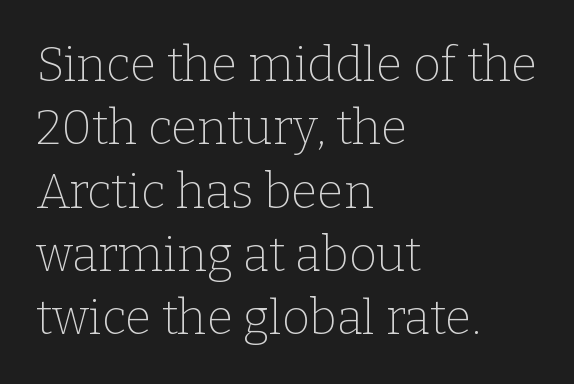
{"serif": "yes", "italic": "no", "bold": "no", "weight": "thin", "width": "normal", "stroke_contrast": "low", "x_height": "medium", "monospaced": "no", "underline": "no", "align": "left", "line_spacing": "normal", "line_spacing_ratio": 1.32, "letter_spacing": "normal", "letter_spacing_em": 0.0, "glyph_px": 48}
